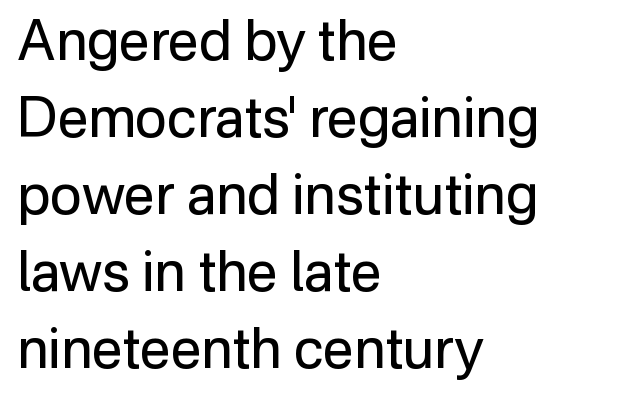
Q: Is the text bold? A: No.
Q: Is the text italic (slanted)? A: No, it is upright.
Q: Is the typeface a serif or a sans-serif typeface? A: Sans-serif.
Q: Is the text underlined? A: No.
Q: How is the paragraph aligned? A: Left-aligned.
Q: Is the spacing between letters normal or unusually wide? A: Normal.
Q: Is the spacing between lines tight, normal or loose? A: Normal.
Q: Width (condensed, normal, or wide)? A: Normal.
Q: Stroke contrast? A: Low.
Q: x-height? A: Medium.
Q: Monospaced? A: No.
